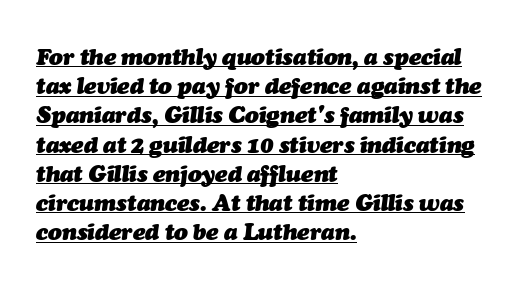
Q: Is the text bold? A: Yes.
Q: Is the text italic (slanted)? A: Yes, it leans right by about 7 degrees.
Q: Is the text underlined? A: Yes.
Q: How is the paragraph aligned? A: Left-aligned.
Q: Is the spacing between letters normal or unusually wide? A: Normal.
Q: Is the spacing between lines tight, normal or loose? A: Normal.
